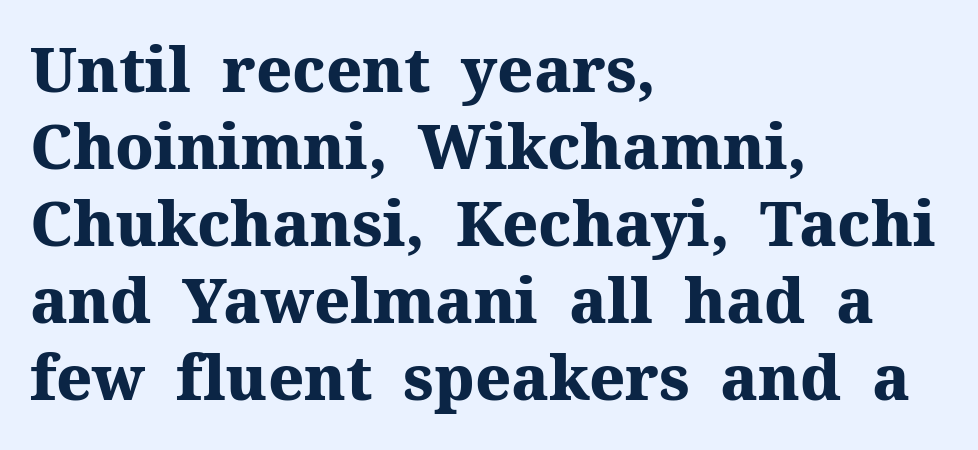
The image shows 62 px heavy serif type, upright; set left-aligned, line spacing 1.24x, normal letter spacing, not underlined; medium stroke contrast and a medium x-height.
